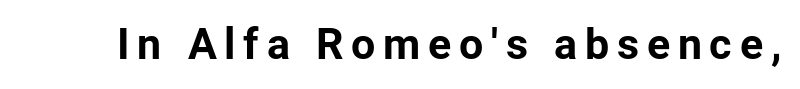
The strip under each line holds only bare page. In terms of letterform style, serifs are entirely absent. Ordinary non-slanted type is in use. Weight check: bold — yes, fully. Here the designer chose a conventional face with non-uniform glyph widths.
